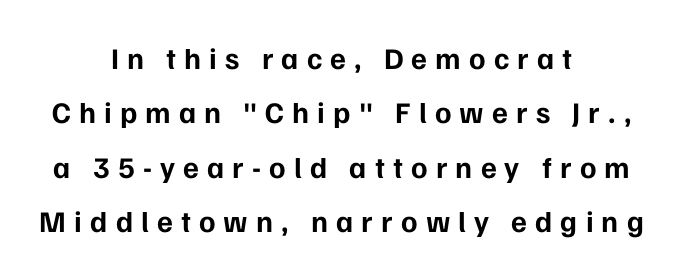
{"serif": "no", "italic": "no", "bold": "yes", "weight": "bold", "width": "normal", "stroke_contrast": "low", "x_height": "medium", "monospaced": "no", "underline": "no", "align": "center", "line_spacing_ratio": 1.81, "letter_spacing": "wide", "letter_spacing_em": 0.27, "glyph_px": 30}
